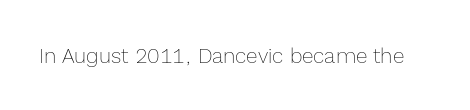
{"italic": "no", "bold": "no", "underline": "no", "letter_spacing": "normal", "letter_spacing_em": 0.0, "glyph_px": 21}
